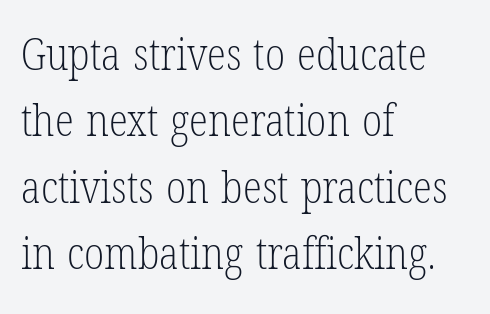
Q: Is the text bold? A: No.
Q: Is the text italic (slanted)? A: No, it is upright.
Q: Is the typeface a serif or a sans-serif typeface? A: Serif.
Q: Is the text underlined? A: No.
Q: How is the paragraph aligned? A: Left-aligned.
Q: Is the spacing between letters normal or unusually wide? A: Normal.
Q: Is the spacing between lines tight, normal or loose? A: Normal.
Q: Width (condensed, normal, or wide)? A: Condensed.
Q: Stroke contrast? A: Low.
Q: x-height? A: Medium.
Q: Monospaced? A: No.
